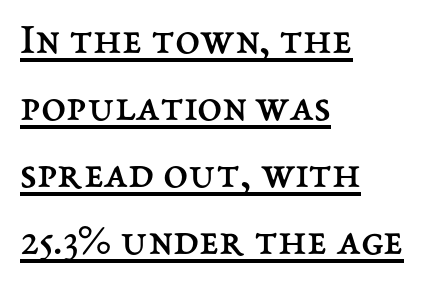
{"italic": "no", "bold": "no", "weight": "regular", "width": "normal", "stroke_contrast": "medium", "x_height": "medium", "monospaced": "no", "underline": "yes", "align": "left", "line_spacing": "normal", "line_spacing_ratio": 1.49, "letter_spacing": "normal", "letter_spacing_em": 0.0, "glyph_px": 45}
